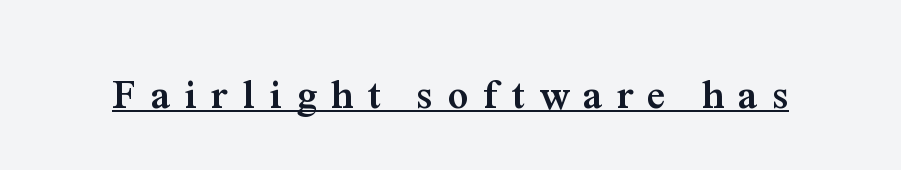
The image shows 41 px semibold serif type, upright; set unusually wide letter spacing (+0.35 em), underlined; medium stroke contrast and a medium x-height.
